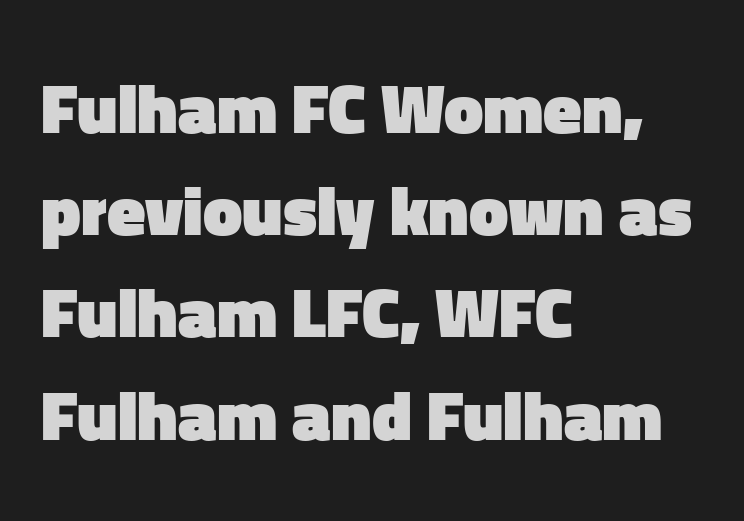
Descenders hang freely into open space. The glyphs have the mass of a bold cut. Note the varied advance widths — an 'i' is clearly narrower than an 'm'. The face used here is rendered with its standard letterfit.
